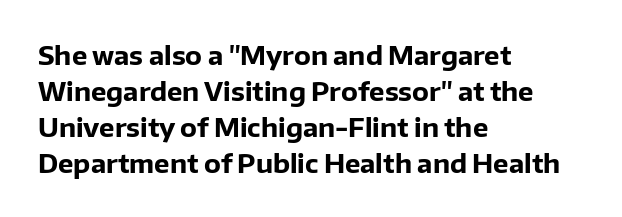
{"italic": "no", "bold": "yes", "underline": "no", "align": "left", "line_spacing": "normal", "line_spacing_ratio": 1.38, "letter_spacing": "normal", "letter_spacing_em": 0.0, "glyph_px": 26}
